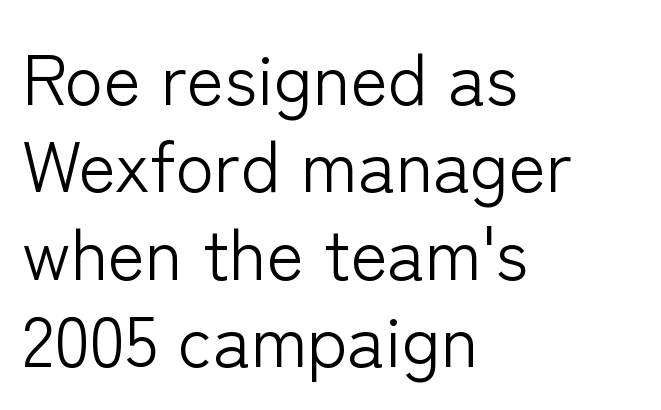
Q: Is the text bold? A: No.
Q: Is the text italic (slanted)? A: No, it is upright.
Q: Is the typeface a serif or a sans-serif typeface? A: Sans-serif.
Q: Is the text underlined? A: No.
Q: How is the paragraph aligned? A: Left-aligned.
Q: Is the spacing between letters normal or unusually wide? A: Normal.
Q: Width (condensed, normal, or wide)? A: Normal.
Q: Stroke contrast? A: Low.
Q: x-height? A: Medium.
Q: Monospaced? A: No.
